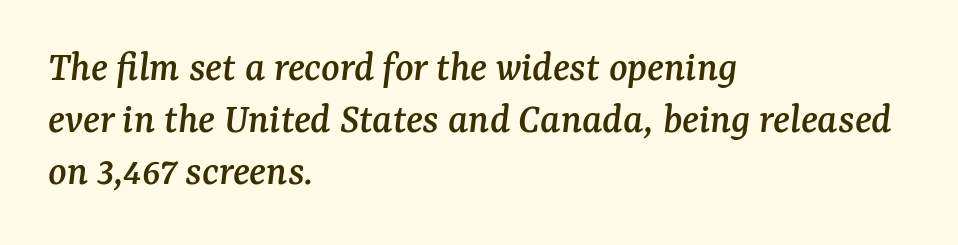
{"serif": "yes", "italic": "yes", "lean": "right", "slant_degrees": 7, "width": "normal", "stroke_contrast": "medium", "x_height": "medium", "monospaced": "no", "underline": "no", "align": "left", "line_spacing_ratio": 1.21, "letter_spacing": "normal", "letter_spacing_em": 0.0, "glyph_px": 43}
